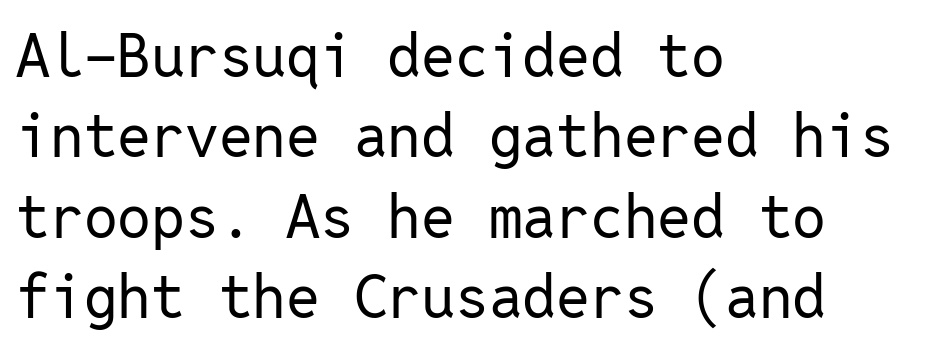
{"serif": "no", "italic": "no", "bold": "no", "weight": "regular", "width": "normal", "stroke_contrast": "low", "x_height": "medium", "monospaced": "yes", "underline": "no", "align": "left", "line_spacing": "normal", "line_spacing_ratio": 1.34, "letter_spacing": "normal", "letter_spacing_em": 0.0, "glyph_px": 60}
